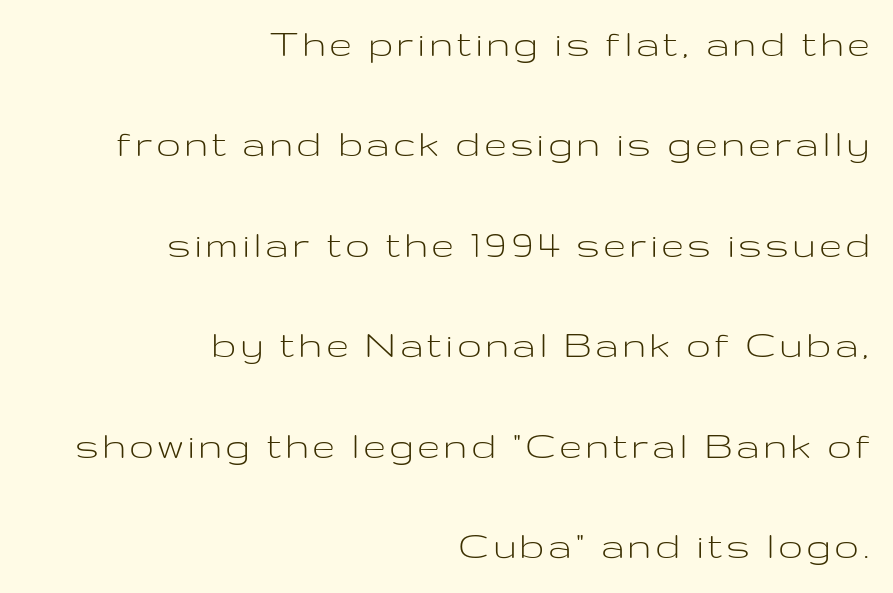
Q: Is the text bold? A: No.
Q: Is the text italic (slanted)? A: No, it is upright.
Q: Is the typeface a serif or a sans-serif typeface? A: Sans-serif.
Q: Is the text underlined? A: No.
Q: How is the paragraph aligned? A: Right-aligned.
Q: Is the spacing between lines tight, normal or loose? A: Loose.
Q: Width (condensed, normal, or wide)? A: Wide.
Q: Stroke contrast? A: Low.
Q: x-height? A: Medium.
Q: Monospaced? A: No.
